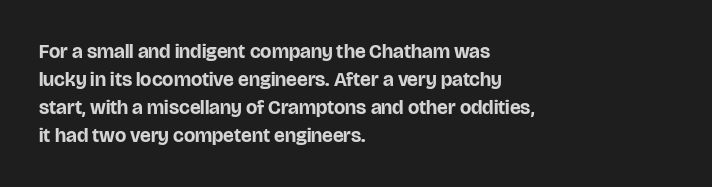
Its strokes are broad and dark, the hallmark of bold type. Plain, unruled lines of type. The paragraph shown leans on its left margin. Reading down the column, the eye jumps a familiar distance to each next line. Vertical strokes here are truly vertical.
